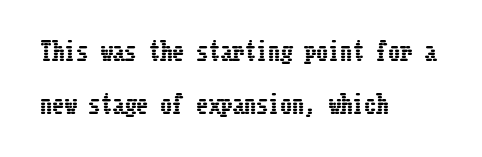
Q: Is the text italic (slanted)? A: No, it is upright.
Q: Is the text underlined? A: No.
Q: How is the paragraph aligned? A: Left-aligned.
Q: Is the spacing between letters normal or unusually wide? A: Normal.
Q: Is the spacing between lines tight, normal or loose? A: Loose.
